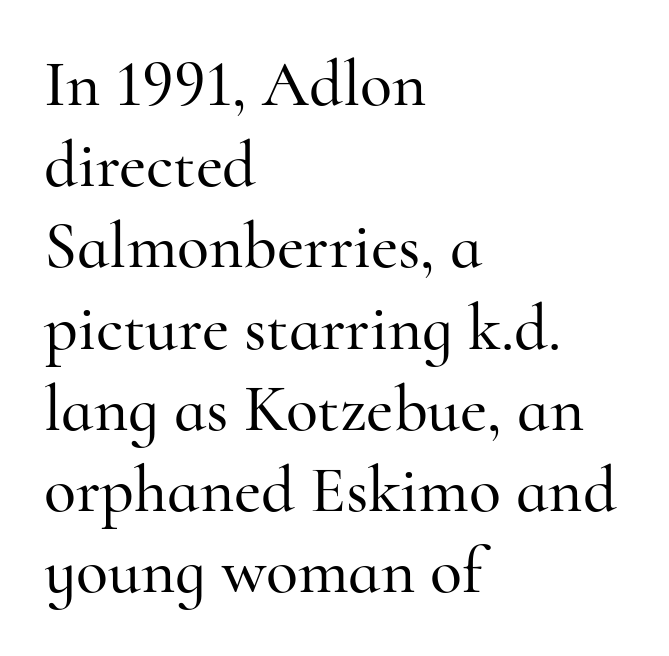
{"serif": "yes", "italic": "no", "width": "normal", "stroke_contrast": "high", "x_height": "small", "monospaced": "no", "underline": "no", "align": "left", "line_spacing_ratio": 1.23, "letter_spacing": "normal", "letter_spacing_em": 0.0, "glyph_px": 66}
